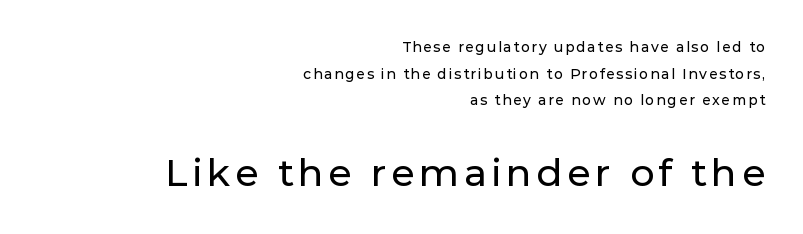
Q: Is the text italic (slanted)? A: No, it is upright.
Q: Is the typeface a serif or a sans-serif typeface? A: Sans-serif.
Q: Is the text underlined? A: No.
Q: How is the paragraph aligned? A: Right-aligned.
Q: Is the spacing between lines tight, normal or loose? A: Loose.
Q: Which block of text is set in a larger size, the first (top) or the second (bottom)? A: The second (bottom) one.
Q: Width (condensed, normal, or wide)? A: Normal.
Q: Stroke contrast? A: Low.
Q: x-height? A: Medium.
Q: Monospaced? A: No.
